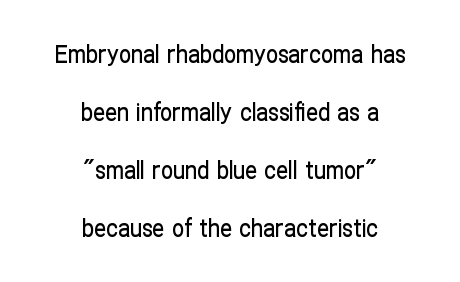
{"italic": "no", "underline": "no", "align": "center", "line_spacing": "loose", "line_spacing_ratio": 2.41, "letter_spacing": "normal", "letter_spacing_em": 0.0, "glyph_px": 24}
